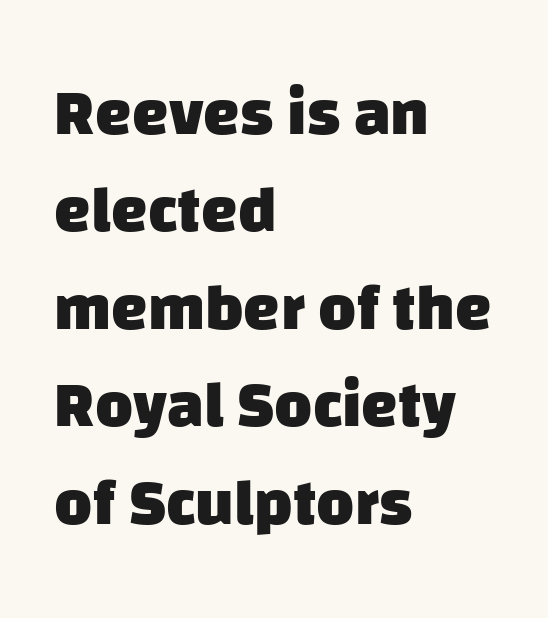
Q: Is the text bold? A: Yes.
Q: Is the typeface a serif or a sans-serif typeface? A: Sans-serif.
Q: Is the text underlined? A: No.
Q: How is the paragraph aligned? A: Left-aligned.
Q: Is the spacing between letters normal or unusually wide? A: Normal.
Q: Is the spacing between lines tight, normal or loose? A: Normal.
Q: Width (condensed, normal, or wide)? A: Normal.
Q: Stroke contrast? A: Low.
Q: x-height? A: Large.
Q: Monospaced? A: No.
